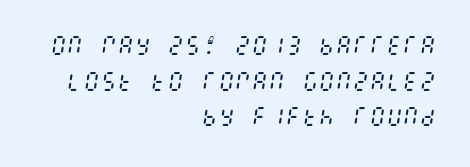
Q: Is the text bold? A: No.
Q: Is the text italic (slanted)? A: Yes, it leans right by about 8 degrees.
Q: Is the text underlined? A: No.
Q: How is the paragraph aligned? A: Right-aligned.
Q: Is the spacing between letters normal or unusually wide? A: Normal.
Q: Is the spacing between lines tight, normal or loose? A: Normal.
